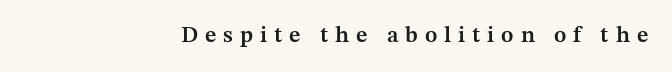
{"italic": "no", "bold": "semi", "underline": "no", "align": "right", "letter_spacing": "wide", "letter_spacing_em": 0.3, "glyph_px": 23}
